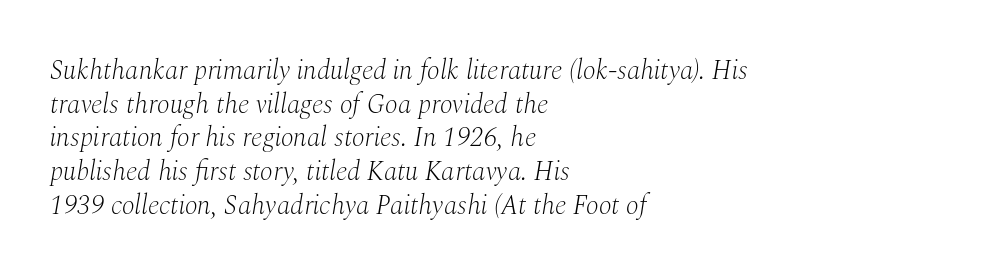
Tall strokes in this sample are angled rather than plumb. Nothing heavy about these letters — not bold at all. Tracking here is standard; glyphs follow each other at the usual distance. Each line starts at the same left margin while the right side varies. Evenly set lines give the paragraph a standard silhouette.
